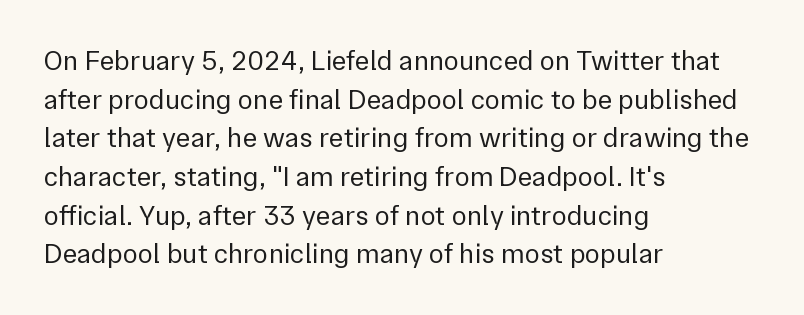
{"serif": "no", "italic": "no", "bold": "no", "weight": "regular", "width": "normal", "stroke_contrast": "low", "x_height": "medium", "monospaced": "no", "underline": "no", "align": "left", "line_spacing": "normal", "line_spacing_ratio": 1.38, "letter_spacing": "normal", "letter_spacing_em": 0.0, "glyph_px": 28}
